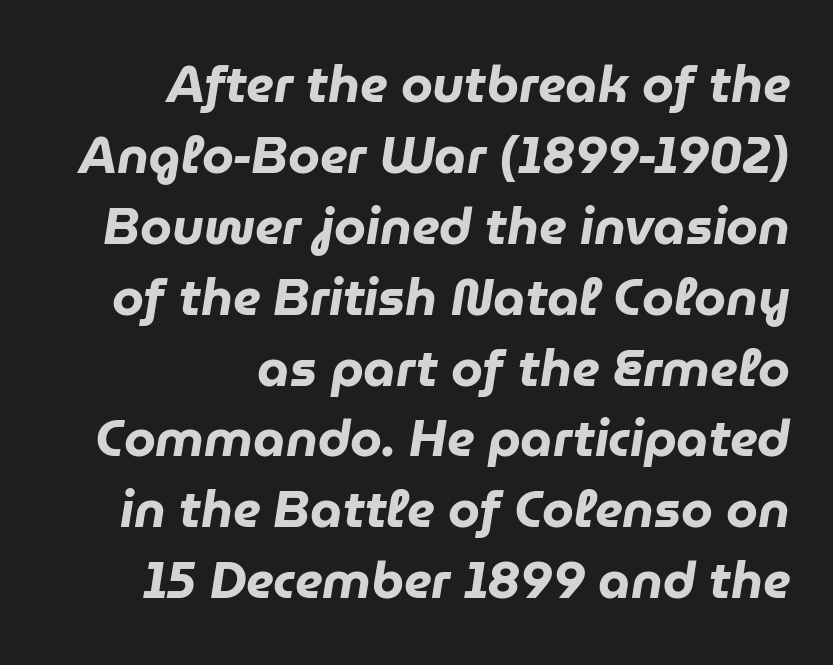
Weight: bold. Successive baselines arrive at the customary interval. Italic: yes, the glyphs are oblique. The string is rendered with underlining switched off. Reading down the block, your eye finds every line finishing at a fixed right position.
